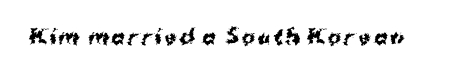
The image shows 20 px bold type; set not underlined.
